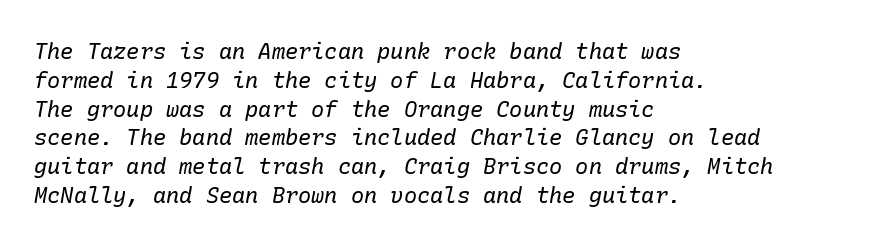
The image shows 22 px text type, italic (leaning right); set left-aligned, normal line spacing (1.31x), normal letter spacing, not underlined.
